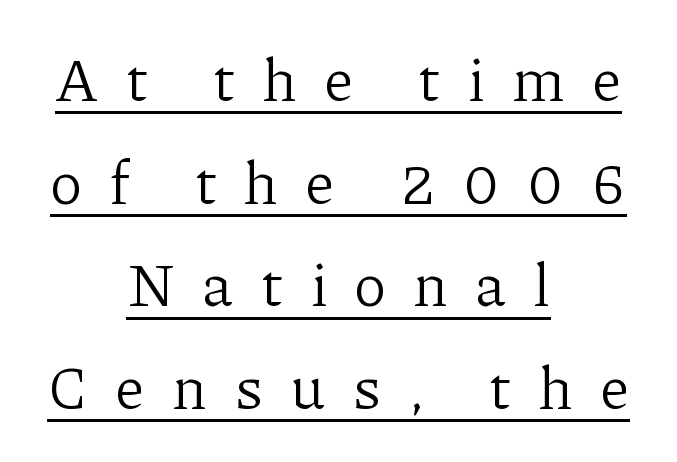
The image shows 60 px light serif type, upright; set centered, line spacing 1.71x, unusually wide letter spacing (+0.45 em), underlined; low stroke contrast and a medium x-height.
